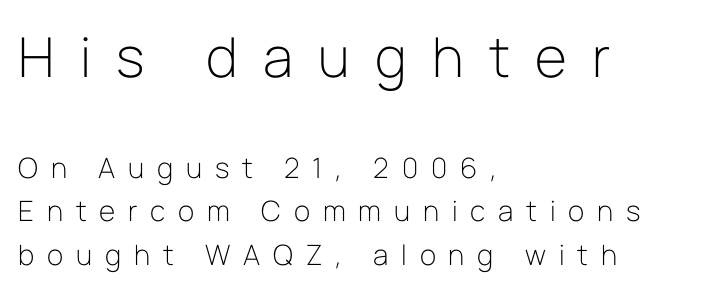
{"serif": "no", "italic": "no", "bold": "no", "weight": "light", "width": "normal", "stroke_contrast": "low", "x_height": "medium", "monospaced": "no", "underline": "no", "align": "left", "line_spacing": "normal", "line_spacing_ratio": 1.56, "letter_spacing": "wide", "letter_spacing_em": 0.46, "larger_block": "first", "size_ratio": 1.96, "glyph_px": 55}
